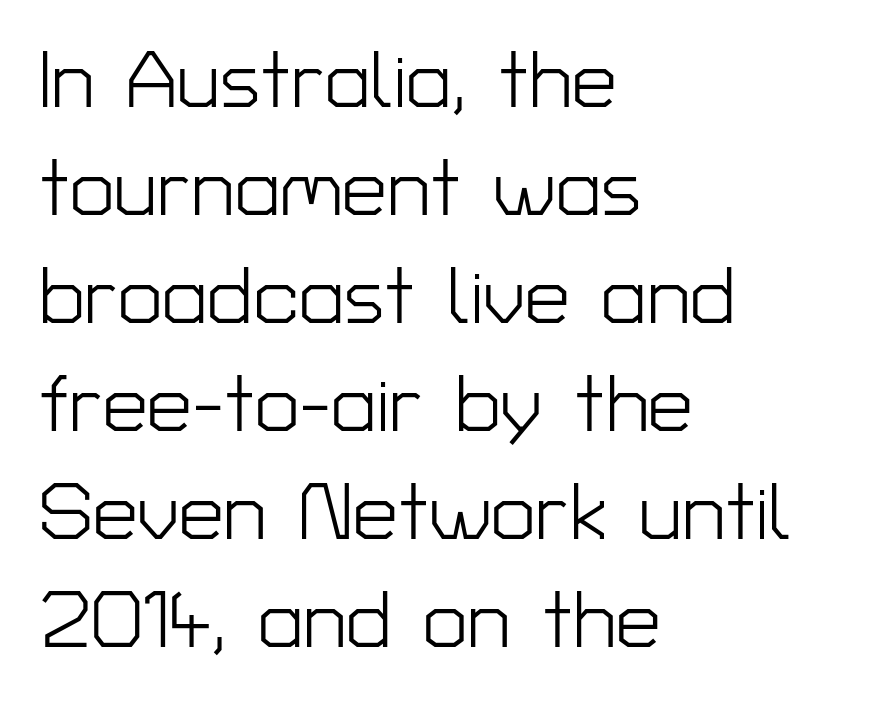
Letters rest on an invisible, unmarked baseline. The passage shown is typed in a proportional face where columns would drift. Is the block centered? No — it sits flush against the left margin. Honestly, the row spacing looks completely unremarkable. Stroke mass is kept to a normal reading level or below. The face used here is a sans, in the tradition of grotesques and geometrics.
